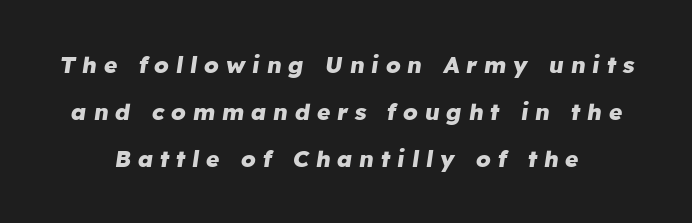
Q: Is the text bold? A: Yes.
Q: Is the text italic (slanted)? A: Yes, it leans right by about 8 degrees.
Q: Is the text underlined? A: No.
Q: How is the paragraph aligned? A: Centered.
Q: Is the spacing between letters normal or unusually wide? A: Unusually wide.
Q: Is the spacing between lines tight, normal or loose? A: Loose.
